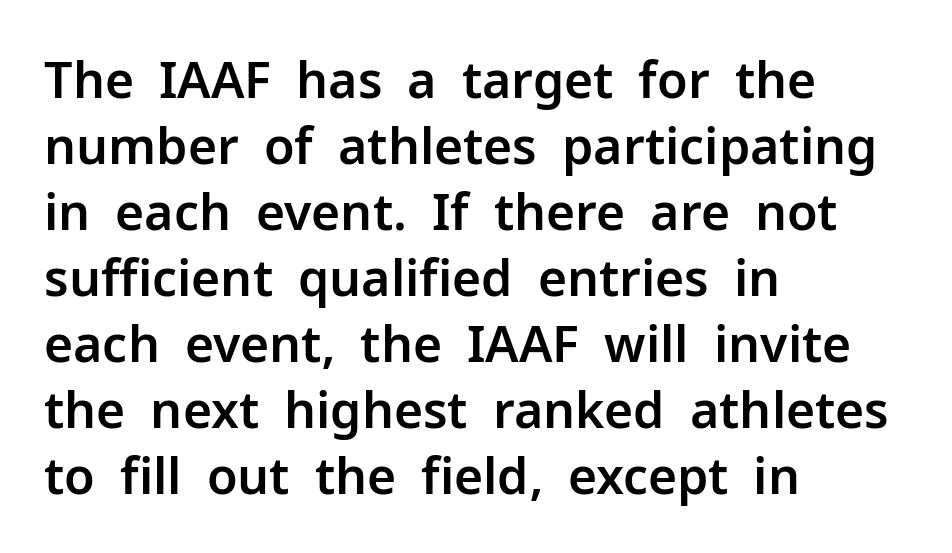
{"serif": "no", "italic": "no", "width": "normal", "stroke_contrast": "low", "x_height": "medium", "monospaced": "no", "underline": "no", "align": "left", "line_spacing": "normal", "line_spacing_ratio": 1.32, "letter_spacing": "normal", "letter_spacing_em": 0.0, "glyph_px": 50}
